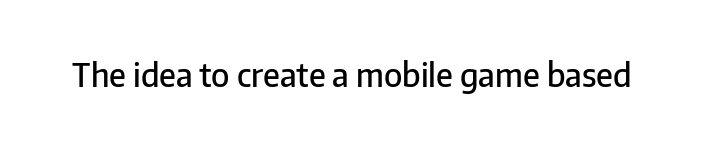
Ordinary non-slanted type is in use. You could not count columns in this text — the font is proportionally spaced. A sans-serif font was chosen for this passage. Stems and bowls a touch heavier than normal — semibold.
